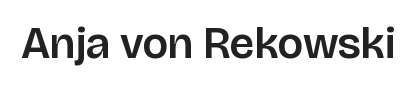
{"serif": "no", "italic": "no", "width": "normal", "stroke_contrast": "low", "x_height": "large", "monospaced": "no", "underline": "no", "letter_spacing": "normal", "letter_spacing_em": 0.0, "glyph_px": 44}
